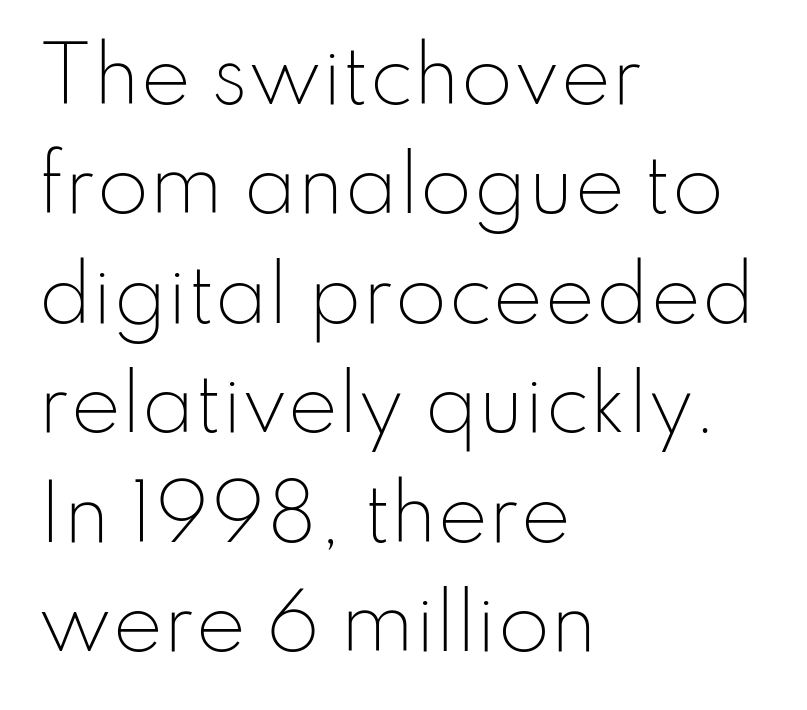
{"serif": "no", "italic": "no", "bold": "no", "weight": "light", "width": "normal", "stroke_contrast": "low", "x_height": "small", "monospaced": "no", "underline": "no", "align": "left", "line_spacing": "normal", "line_spacing_ratio": 1.44, "letter_spacing": "normal", "letter_spacing_em": 0.0, "glyph_px": 76}
